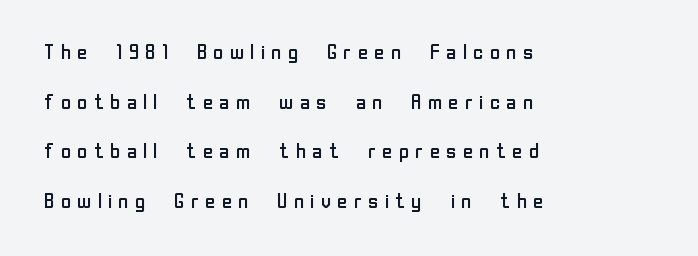
{"italic": "no", "bold": "no", "underline": "no", "align": "left", "line_spacing": "loose", "line_spacing_ratio": 2.36, "letter_spacing": "wide", "letter_spacing_em": 0.2, "glyph_px": 21}
